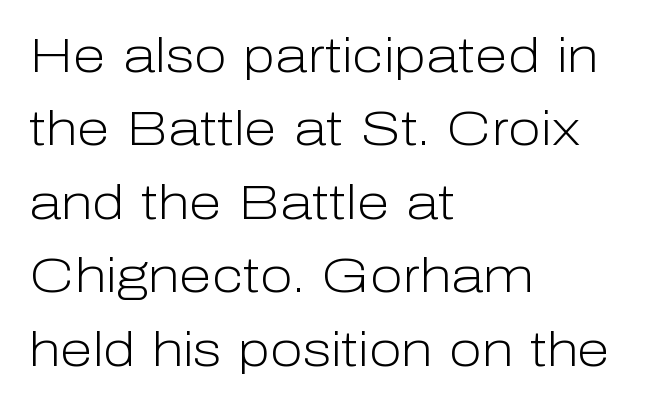
Q: Is the text bold? A: No.
Q: Is the text italic (slanted)? A: No, it is upright.
Q: Is the typeface a serif or a sans-serif typeface? A: Sans-serif.
Q: Is the text underlined? A: No.
Q: How is the paragraph aligned? A: Left-aligned.
Q: Is the spacing between letters normal or unusually wide? A: Normal.
Q: Is the spacing between lines tight, normal or loose? A: Normal.
Q: Width (condensed, normal, or wide)? A: Normal.
Q: Stroke contrast? A: Low.
Q: x-height? A: Medium.
Q: Monospaced? A: No.
